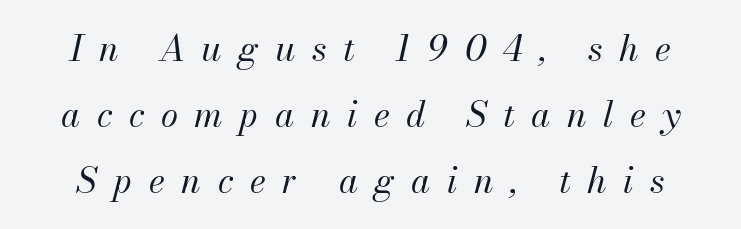
The image shows 35 px regular-weight type, italic (leaning right); set line spacing 1.89x, unusually wide letter spacing (+0.47 em), not underlined; medium stroke contrast and a small x-height.
